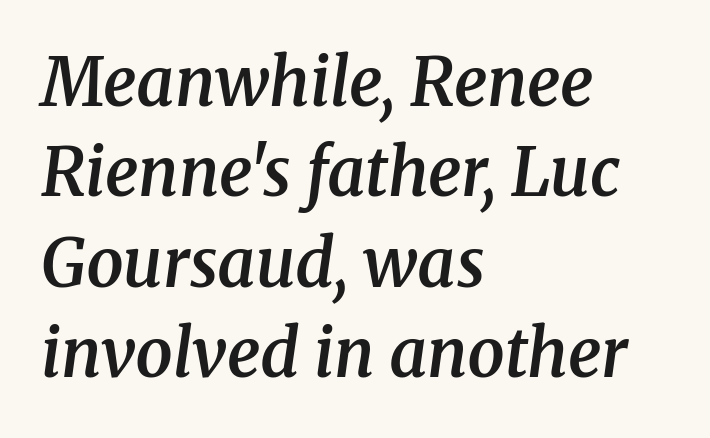
{"serif": "yes", "italic": "yes", "lean": "right", "slant_degrees": 8, "bold": "semi", "weight": "semibold", "width": "normal", "stroke_contrast": "medium", "x_height": "medium", "monospaced": "no", "underline": "no", "align": "left", "line_spacing": "normal", "line_spacing_ratio": 1.37, "letter_spacing": "normal", "letter_spacing_em": 0.0, "glyph_px": 66}
